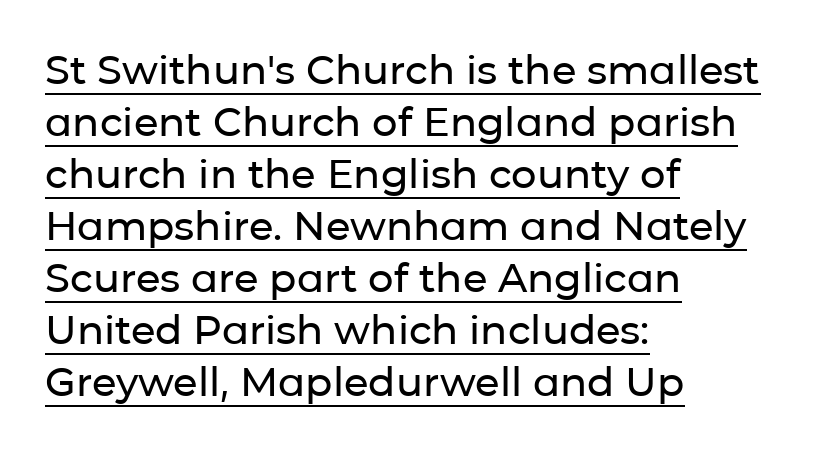
The image shows 40 px sans-serif type, upright; set left-aligned, normal line spacing (1.3x), normal letter spacing, underlined; low stroke contrast and a medium x-height.
